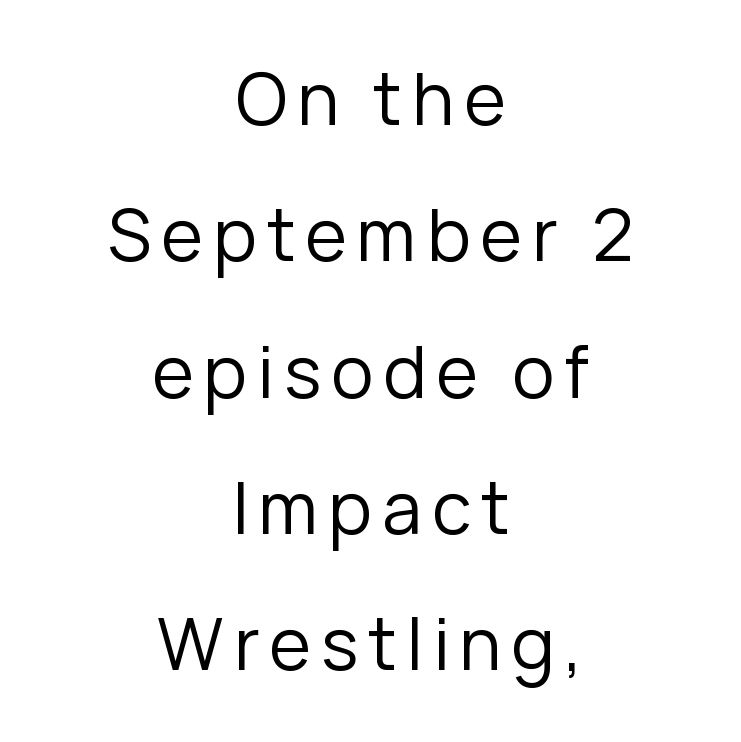
Q: Is the text bold? A: No.
Q: Is the text italic (slanted)? A: No, it is upright.
Q: Is the typeface a serif or a sans-serif typeface? A: Sans-serif.
Q: Is the text underlined? A: No.
Q: How is the paragraph aligned? A: Centered.
Q: Is the spacing between lines tight, normal or loose? A: Loose.
Q: Width (condensed, normal, or wide)? A: Normal.
Q: Stroke contrast? A: Low.
Q: x-height? A: Medium.
Q: Monospaced? A: No.
